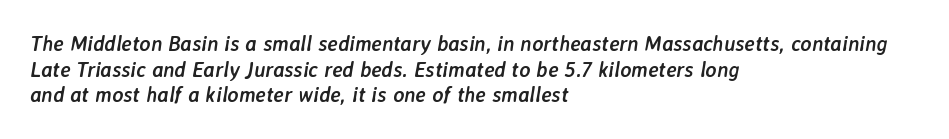
The image shows 21 px bold type, italic (leaning right); set left-aligned, line spacing 1.22x, normal letter spacing, not underlined.
